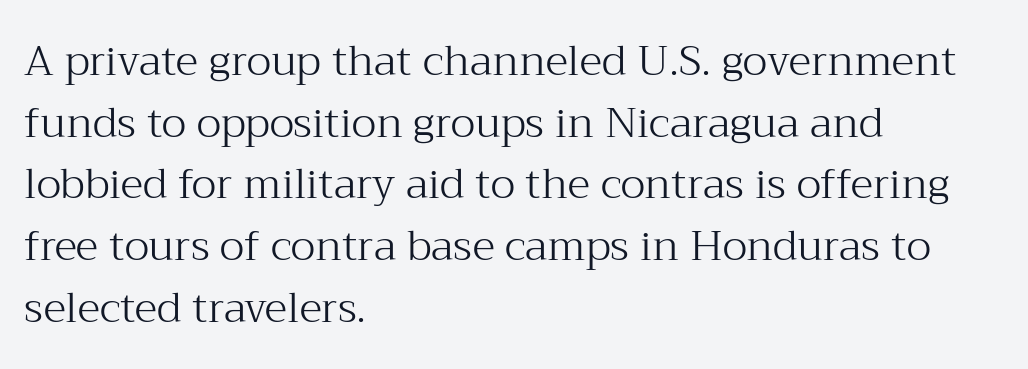
In terms of letterform style, serifs are clearly present. Does extra space separate the letters? No, they use regular spacing. Weight: not bold — regular or lighter. In terms of leading, this rendering sits right in the middle. You could not count columns in this text — the font is proportionally spaced. Tall strokes in this sample are plumb rather than angled.
